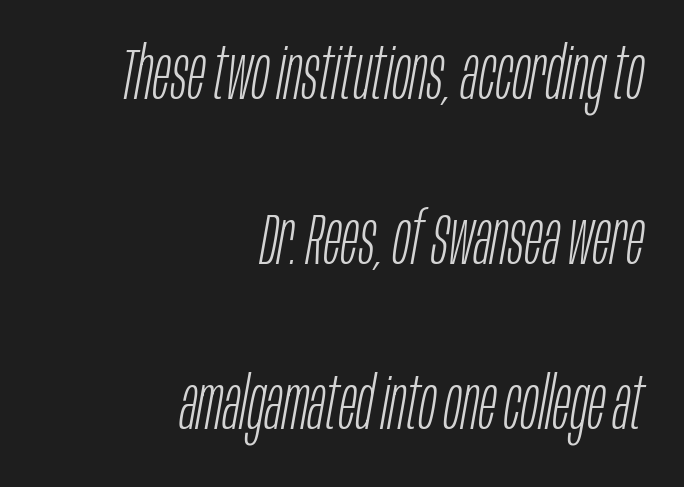
Q: Is the text bold? A: No.
Q: Is the text italic (slanted)? A: Yes, it leans right by about 10 degrees.
Q: Is the text underlined? A: No.
Q: How is the paragraph aligned? A: Right-aligned.
Q: Is the spacing between letters normal or unusually wide? A: Normal.
Q: Is the spacing between lines tight, normal or loose? A: Loose.
Q: Width (condensed, normal, or wide)? A: Condensed.
Q: Stroke contrast? A: Low.
Q: x-height? A: Large.
Q: Monospaced? A: No.
